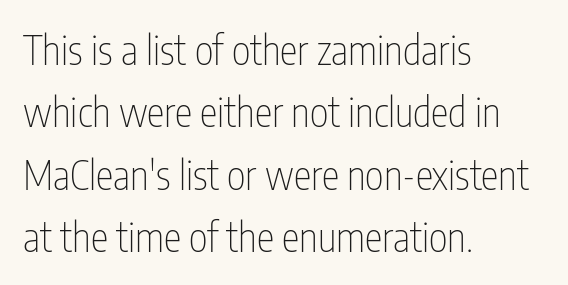
{"serif": "no", "italic": "no", "bold": "no", "weight": "thin", "width": "condensed", "stroke_contrast": "low", "x_height": "medium", "monospaced": "no", "underline": "no", "align": "left", "line_spacing": "normal", "line_spacing_ratio": 1.56, "letter_spacing": "normal", "letter_spacing_em": 0.0, "glyph_px": 40}
